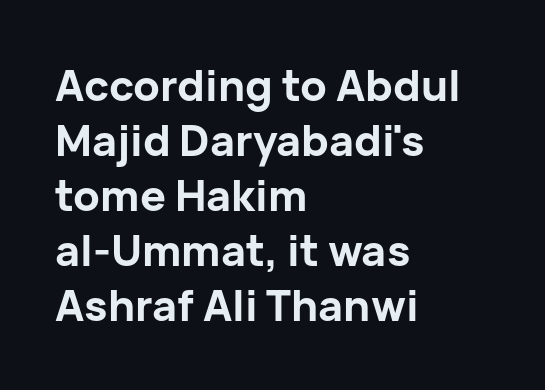
The typesetter chose a ragged-right arrangement here. The rendering uses natural spacing where letterforms have individual widths. Pretty heavy lettering here — definitely bold. The space directly below the letters is spotless. Classification — sans serif.
